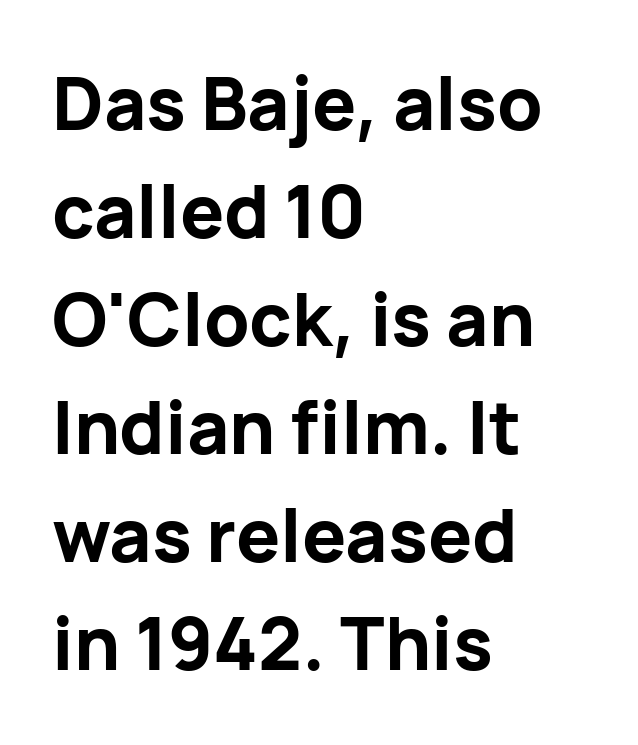
Q: Is the text bold? A: Yes.
Q: Is the text italic (slanted)? A: No, it is upright.
Q: Is the typeface a serif or a sans-serif typeface? A: Sans-serif.
Q: Is the text underlined? A: No.
Q: How is the paragraph aligned? A: Left-aligned.
Q: Is the spacing between letters normal or unusually wide? A: Normal.
Q: Is the spacing between lines tight, normal or loose? A: Normal.
Q: Width (condensed, normal, or wide)? A: Normal.
Q: Stroke contrast? A: Low.
Q: x-height? A: Medium.
Q: Monospaced? A: No.
